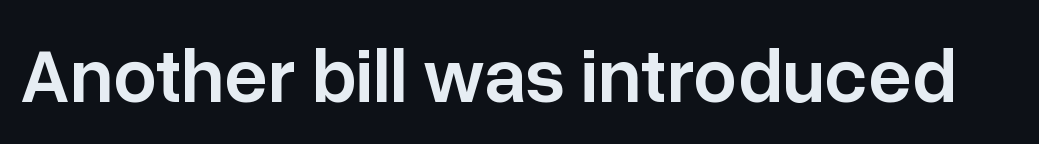
{"serif": "no", "italic": "no", "bold": "semi", "weight": "semibold", "width": "normal", "stroke_contrast": "low", "x_height": "medium", "monospaced": "no", "underline": "no", "letter_spacing": "normal", "letter_spacing_em": 0.0, "glyph_px": 77}
